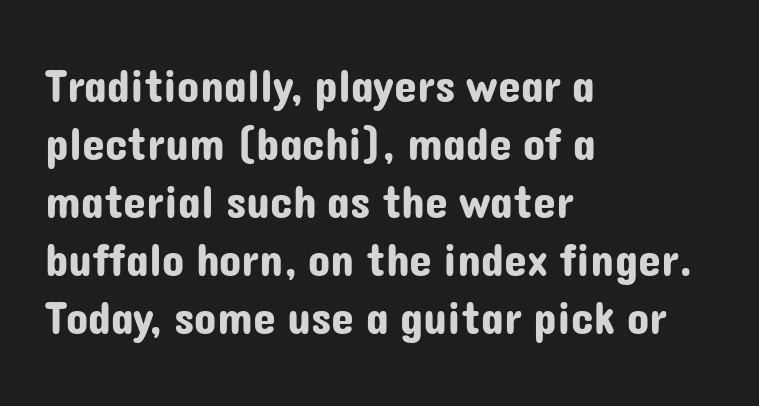
Each line starts at the same left margin while the right side varies. The type is set solid horizontally, with unmodified tracking. It's the straight-up-and-down kind of type. Each letter keeps its own natural width here, so spacing adapts to shape.
